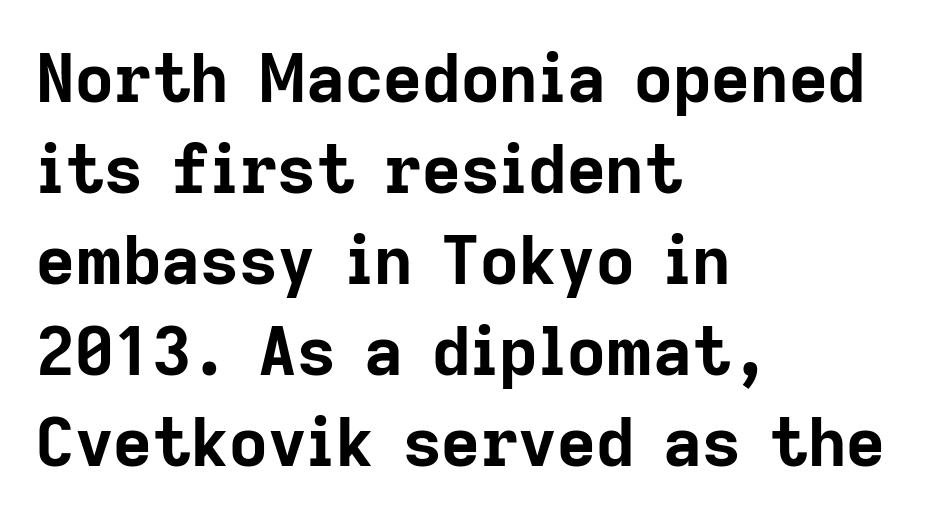
Q: Is the text bold? A: Yes.
Q: Is the text italic (slanted)? A: No, it is upright.
Q: Is the typeface a serif or a sans-serif typeface? A: Sans-serif.
Q: Is the text underlined? A: No.
Q: How is the paragraph aligned? A: Left-aligned.
Q: Is the spacing between letters normal or unusually wide? A: Normal.
Q: Is the spacing between lines tight, normal or loose? A: Normal.
Q: Width (condensed, normal, or wide)? A: Normal.
Q: Stroke contrast? A: Low.
Q: x-height? A: Medium.
Q: Monospaced? A: No.
